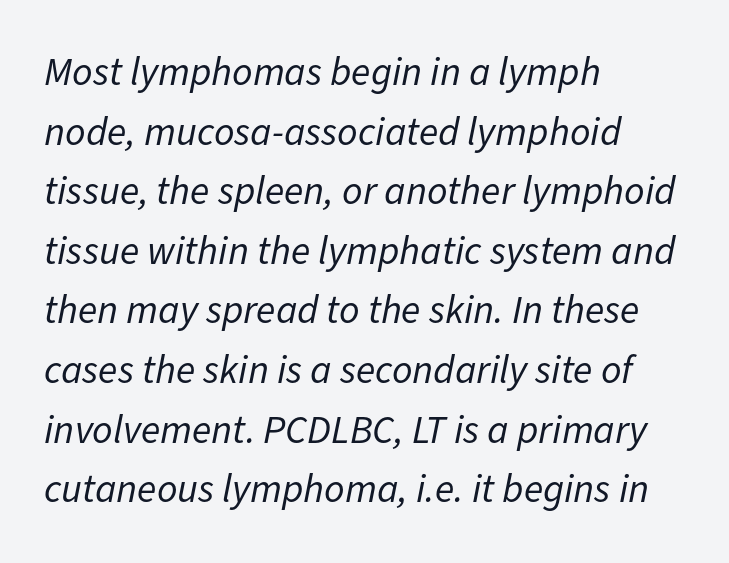
{"italic": "yes", "lean": "right", "slant_degrees": 11, "bold": "no", "weight": "regular", "width": "normal", "stroke_contrast": "low", "x_height": "medium", "monospaced": "no", "underline": "no", "align": "left", "line_spacing": "normal", "line_spacing_ratio": 1.49, "letter_spacing": "normal", "letter_spacing_em": 0.0, "glyph_px": 40}
